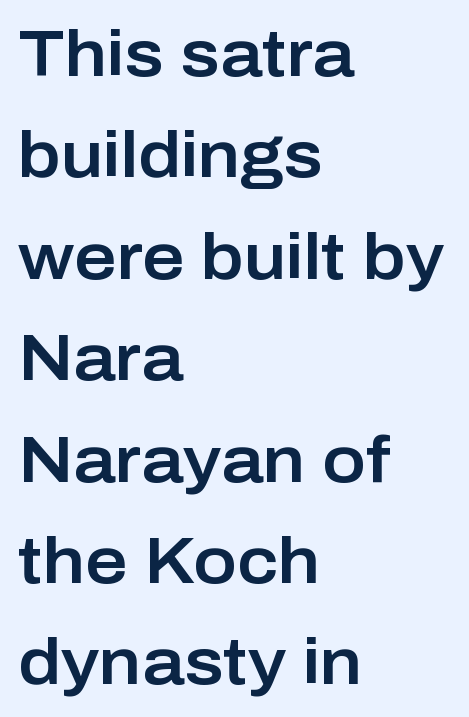
Q: Is the text italic (slanted)? A: No, it is upright.
Q: Is the typeface a serif or a sans-serif typeface? A: Sans-serif.
Q: Is the text underlined? A: No.
Q: How is the paragraph aligned? A: Left-aligned.
Q: Is the spacing between letters normal or unusually wide? A: Normal.
Q: Is the spacing between lines tight, normal or loose? A: Normal.
Q: Width (condensed, normal, or wide)? A: Normal.
Q: Stroke contrast? A: Low.
Q: x-height? A: Medium.
Q: Monospaced? A: No.
